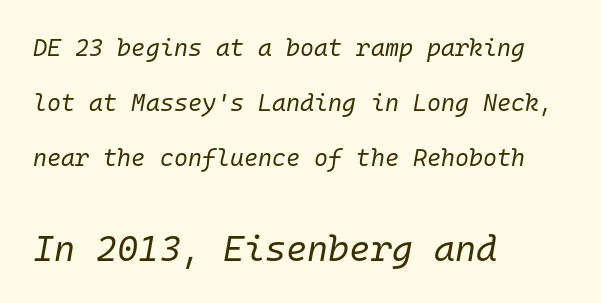
The image shows 36 px regular-weight type, italic (leaning right), monospaced; set left-aligned, loose line spacing (2.29x), normal letter spacing, not underlined; the second (bottom) block is 1.5x larger; low stroke contrast and a medium x-height.
